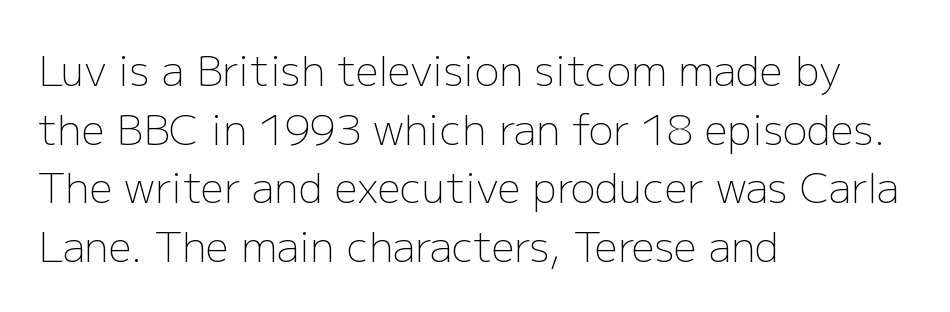
{"serif": "no", "italic": "no", "bold": "no", "weight": "light", "width": "normal", "stroke_contrast": "low", "x_height": "medium", "monospaced": "no", "underline": "no", "align": "left", "line_spacing": "normal", "line_spacing_ratio": 1.43, "letter_spacing": "normal", "letter_spacing_em": 0.0, "glyph_px": 41}
